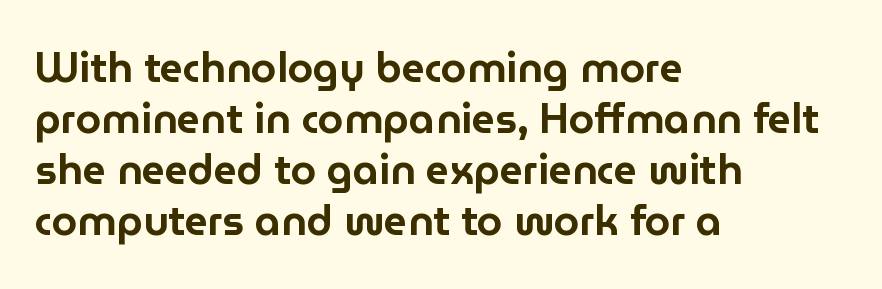
Just letters on the line, the space beneath them empty. A student would call this left alignment; a typographer would say flush left, rag right. Varying glyph widths throughout — classic text-font behaviour. Honestly, the letter spacing is just normal — you wouldn't notice it. The lettering stays uniformly vertical, giving the passage a roman look.
